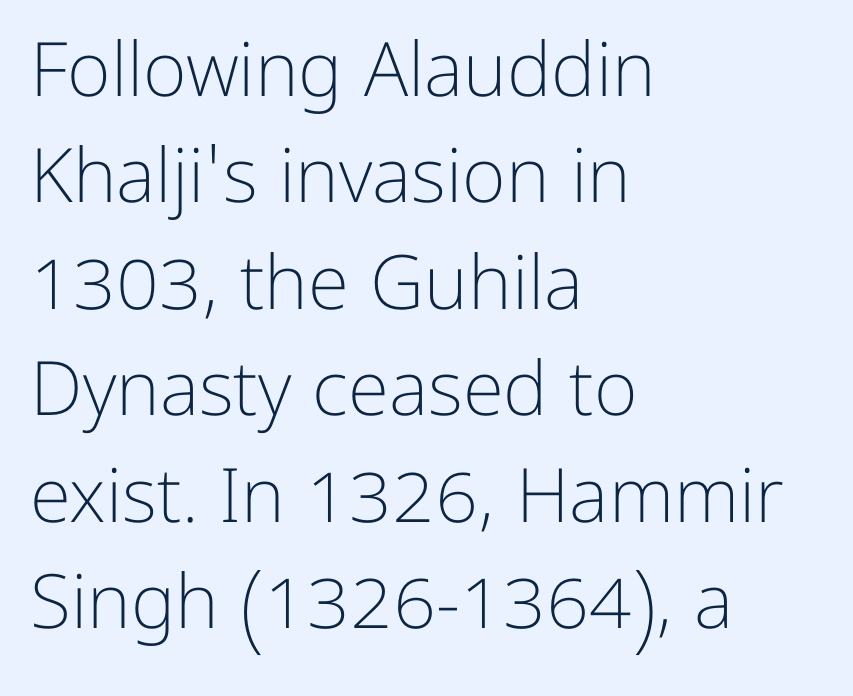
{"serif": "no", "italic": "no", "bold": "no", "weight": "light", "width": "normal", "stroke_contrast": "low", "x_height": "medium", "monospaced": "no", "underline": "no", "align": "left", "line_spacing": "normal", "line_spacing_ratio": 1.42, "letter_spacing": "normal", "letter_spacing_em": 0.0, "glyph_px": 75}
